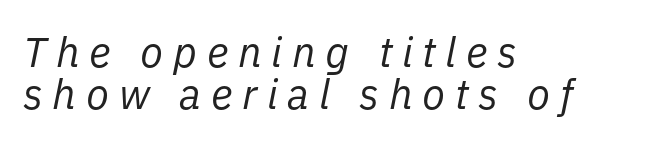
The image shows 42 px regular-weight type, italic (leaning right); set left-aligned, tight line spacing (0.99x), unusually wide letter spacing (+0.23 em), not underlined; low stroke contrast and a medium x-height.
